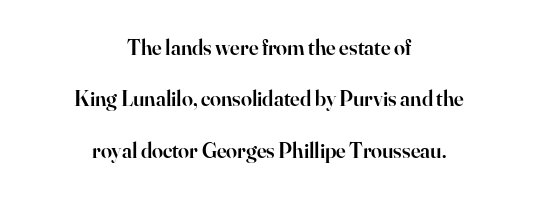
Is there much room between lines? Yes — plenty of vertical air separates them. Nope, not italic — everything's standing straight. Casual observation: everything's sitting right in the middle. The passage shown has conventional tracking throughout. A bit beefed up — I'd call it semibold rather than bold.
